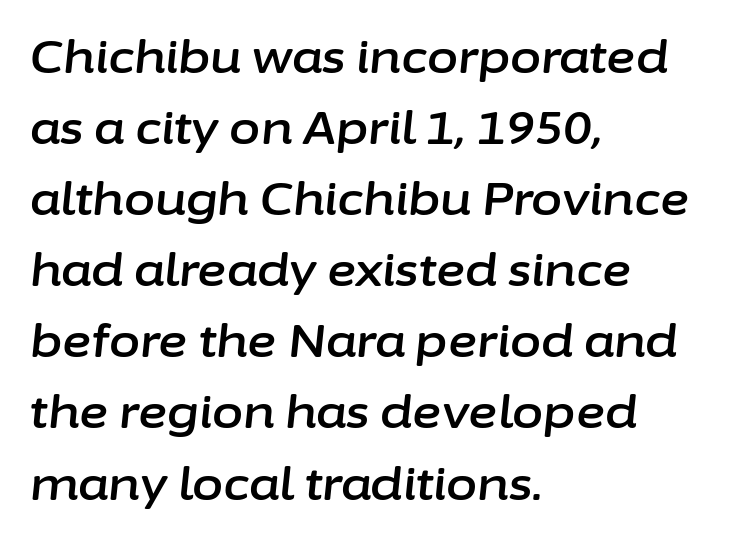
The image shows 45 px text type, italic (leaning right); set left-aligned, normal line spacing (1.58x), normal letter spacing, not underlined; low stroke contrast and a medium x-height.
